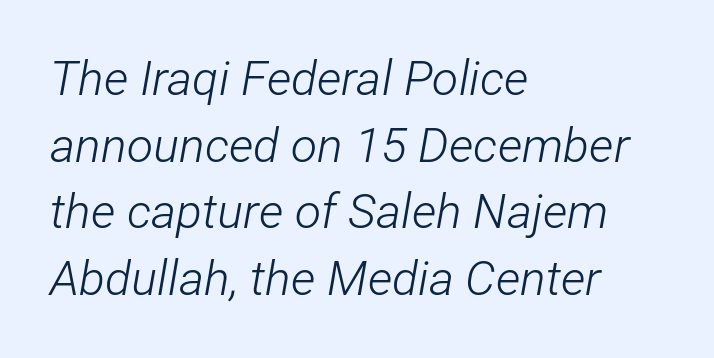
Q: Is the text bold? A: No.
Q: Is the text italic (slanted)? A: Yes, it leans right by about 12 degrees.
Q: Is the text underlined? A: No.
Q: How is the paragraph aligned? A: Left-aligned.
Q: Is the spacing between letters normal or unusually wide? A: Normal.
Q: Is the spacing between lines tight, normal or loose? A: Normal.
Q: Width (condensed, normal, or wide)? A: Condensed.
Q: Stroke contrast? A: Low.
Q: x-height? A: Medium.
Q: Monospaced? A: No.
